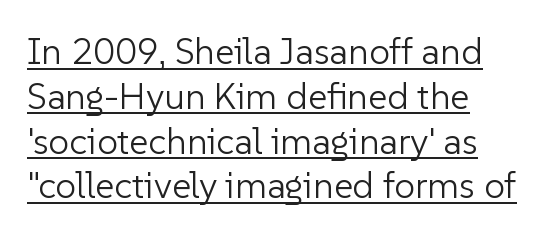
The image shows 37 px light sans-serif type, upright; set left-aligned, line spacing 1.21x, normal letter spacing, underlined; low stroke contrast and a medium x-height.
